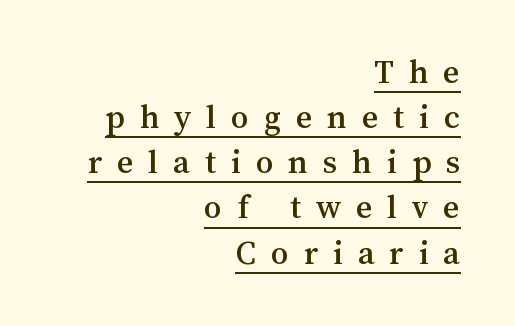
The image shows 35 px text type, upright; set right-aligned, normal line spacing (1.29x), unusually wide letter spacing (+0.43 em), underlined; medium stroke contrast and a medium x-height.
